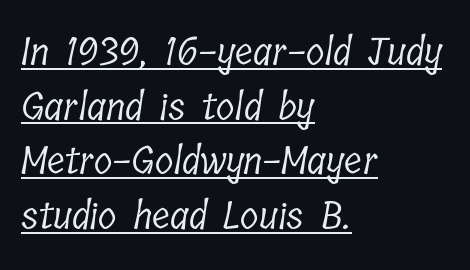
The image shows 38 px light, condensed serif type; set left-aligned, normal line spacing (1.44x), normal letter spacing, underlined; low stroke contrast and a medium x-height.
